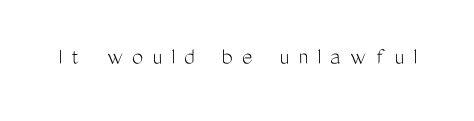
{"italic": "no", "bold": "no", "underline": "no", "letter_spacing": "wide", "letter_spacing_em": 0.38, "glyph_px": 25}
